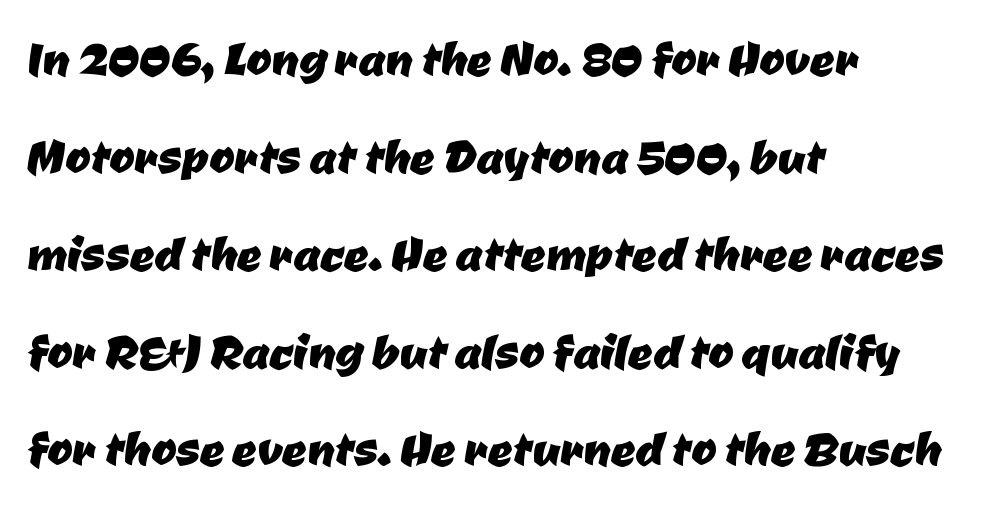
{"serif": "no", "width": "normal", "stroke_contrast": "low", "x_height": "medium", "monospaced": "no", "underline": "no", "align": "left", "line_spacing": "normal", "line_spacing_ratio": 1.6, "letter_spacing": "normal", "letter_spacing_em": 0.0, "glyph_px": 61}
